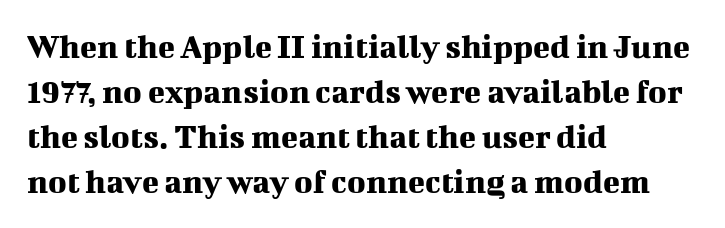
{"serif": "yes", "italic": "no", "width": "normal", "stroke_contrast": "medium", "x_height": "medium", "monospaced": "no", "underline": "no", "align": "left", "line_spacing": "normal", "line_spacing_ratio": 1.29, "letter_spacing": "normal", "letter_spacing_em": 0.0, "glyph_px": 35}
